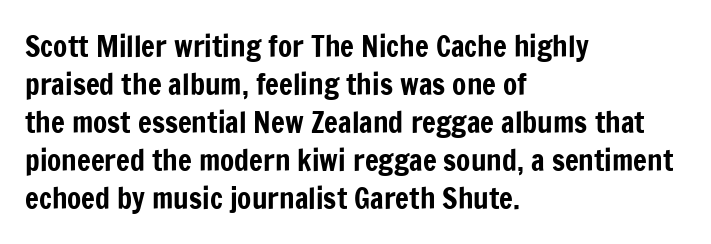
The image shows 29 px condensed sans-serif type, upright; set left-aligned, normal line spacing (1.31x), normal letter spacing, not underlined; low stroke contrast and a medium x-height.
